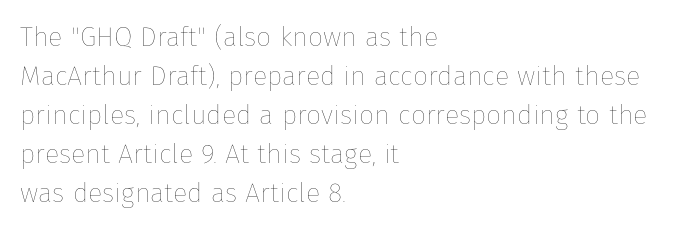
{"italic": "no", "bold": "no", "underline": "no", "align": "left", "line_spacing": "normal", "line_spacing_ratio": 1.44, "letter_spacing": "normal", "letter_spacing_em": 0.0, "glyph_px": 27}
